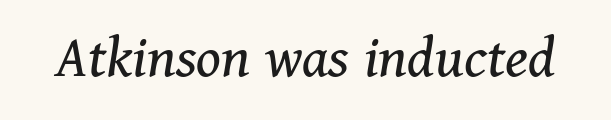
The image shows 62 px regular-weight serif type, italic (leaning right); set normal letter spacing, not underlined; medium stroke contrast and a medium x-height.
